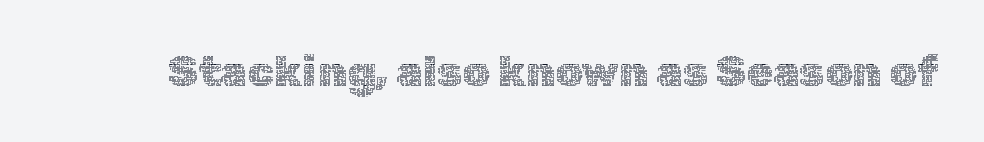
A light-to-regular cut is what we see here. Beneath every word, the page is bare. How are the letters spaced? Ordinarily, with no added tracking. It's the straight-up-and-down kind of type. Character widths vary here, with narrow letters taking less room than wide ones.
